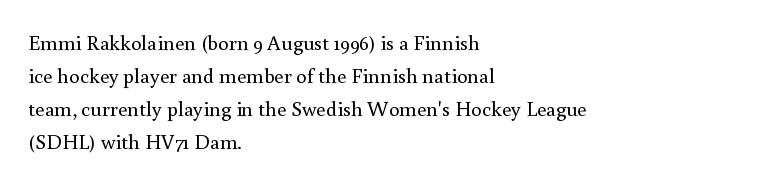
The image shows 21 px text type, upright; set left-aligned, normal line spacing (1.57x), normal letter spacing, not underlined.
